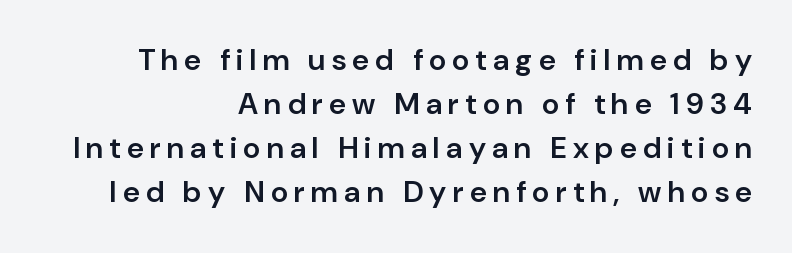
Q: Is the text bold? A: Semi-bold.
Q: Is the text italic (slanted)? A: No, it is upright.
Q: Is the typeface a serif or a sans-serif typeface? A: Sans-serif.
Q: Is the text underlined? A: No.
Q: How is the paragraph aligned? A: Right-aligned.
Q: Is the spacing between letters normal or unusually wide? A: Unusually wide.
Q: Is the spacing between lines tight, normal or loose? A: Normal.
Q: Width (condensed, normal, or wide)? A: Normal.
Q: Stroke contrast? A: Low.
Q: x-height? A: Medium.
Q: Monospaced? A: No.
